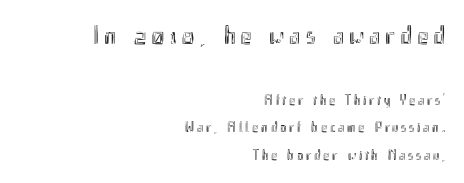
Anything drawn beneath the words? Only blank space. One-word summary of the alignment: right. Posture: vertical. The initial chunk of copy outweighs the following chunk in type size.
